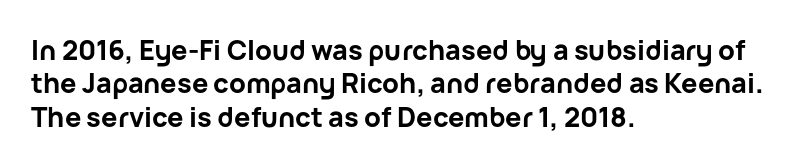
{"italic": "no", "bold": "yes", "underline": "no", "align": "left", "line_spacing_ratio": 1.24, "letter_spacing": "normal", "letter_spacing_em": 0.0, "glyph_px": 27}
